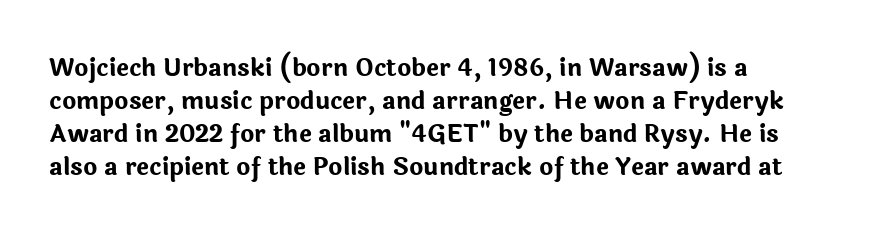
The image shows 24 px bold type, upright; set normal line spacing (1.37x), normal letter spacing, not underlined.
